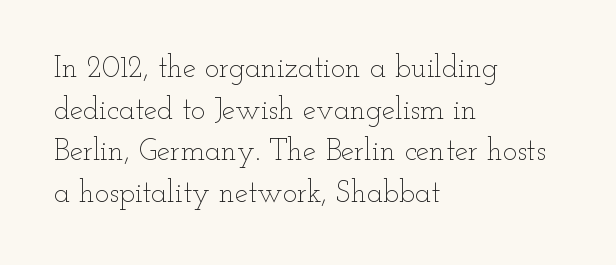
These glyphs show unthickened strokes, regular width or finer. The rendering uses natural spacing where letterforms have individual widths. Any mark beneath the type? The region is blank. Is the letter spacing exaggerated? No — it looks like the ordinary default.
